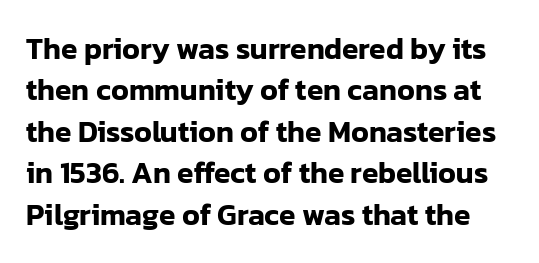
Q: Is the text italic (slanted)? A: No, it is upright.
Q: Is the typeface a serif or a sans-serif typeface? A: Sans-serif.
Q: Is the text underlined? A: No.
Q: Is the spacing between letters normal or unusually wide? A: Normal.
Q: Is the spacing between lines tight, normal or loose? A: Normal.
Q: Width (condensed, normal, or wide)? A: Normal.
Q: Stroke contrast? A: Low.
Q: x-height? A: Medium.
Q: Monospaced? A: No.
